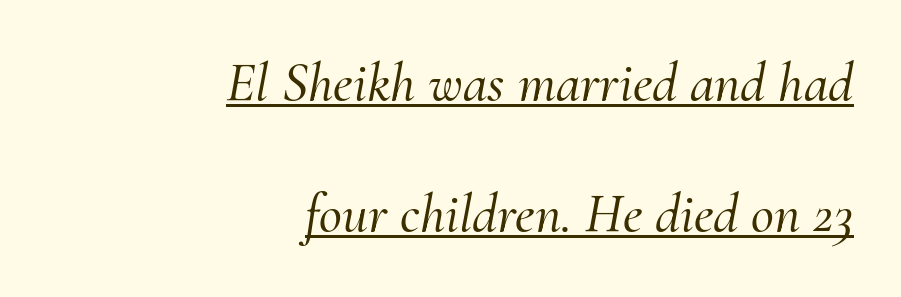
Each new line begins a long way beneath the previous one. A typographer would call this underscored text. Is the type slanted? Yes — the strokes lean at a clear angle. The rendering uses natural spacing where letterforms have individual widths. Which margin do the lines hug? The right one — the left edge is uneven.
